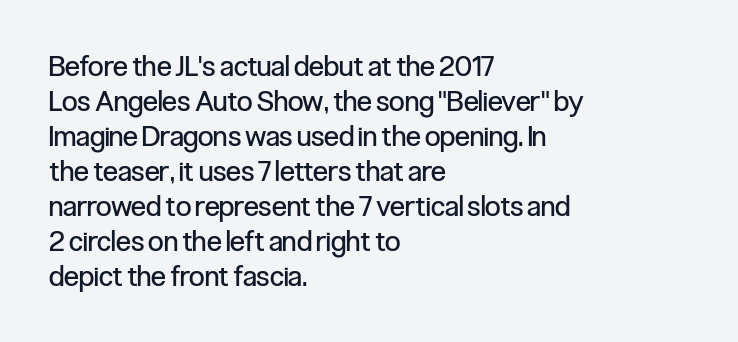
The image shows 28 px regular-weight, condensed sans-serif type, upright; set left-aligned, normal line spacing (1.25x), normal letter spacing, not underlined; low stroke contrast and a medium x-height.
